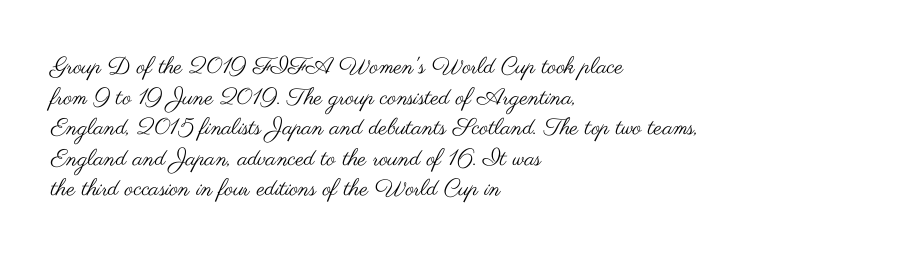
{"bold": "no", "underline": "no", "align": "left", "line_spacing": "normal", "line_spacing_ratio": 1.33, "letter_spacing": "normal", "letter_spacing_em": 0.0, "glyph_px": 23}
